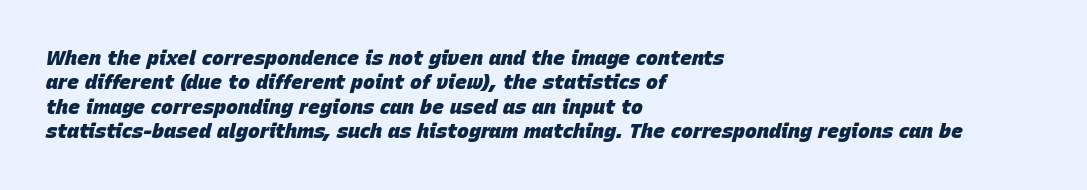
The zone under the glyphs is completely vacant. In CSS terms this would be text-align: left. Chunky letters — that's bold for sure. When letters slant like this, we call the style italic. The letterforms sit shoulder to shoulder at normal distance.
